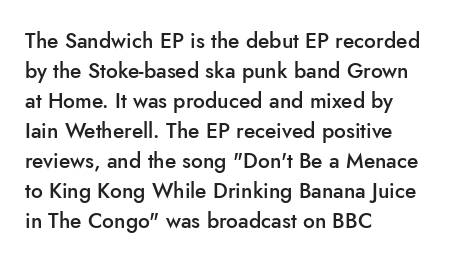
{"italic": "no", "bold": "semi", "underline": "no", "align": "left", "line_spacing": "normal", "line_spacing_ratio": 1.43, "letter_spacing": "normal", "letter_spacing_em": 0.0, "glyph_px": 21}
